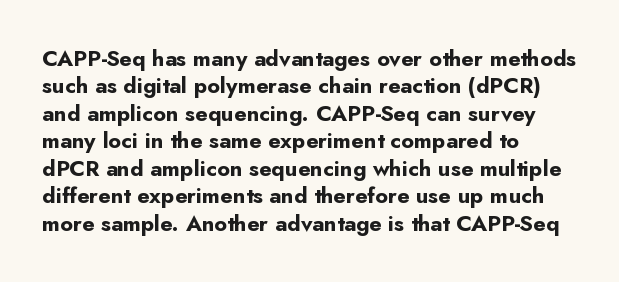
Q: Is the text bold? A: Yes.
Q: Is the text italic (slanted)? A: No, it is upright.
Q: Is the text underlined? A: No.
Q: How is the paragraph aligned? A: Left-aligned.
Q: Is the spacing between letters normal or unusually wide? A: Normal.
Q: Is the spacing between lines tight, normal or loose? A: Normal.
